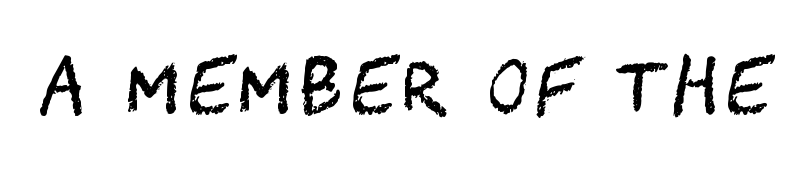
A typesetter would mark this as roman, not italic. The passage shown is not underscored anywhere. The passage shown is typeset with a sans-serif family. Counters stay open thanks to moderate or lighter strokes.
